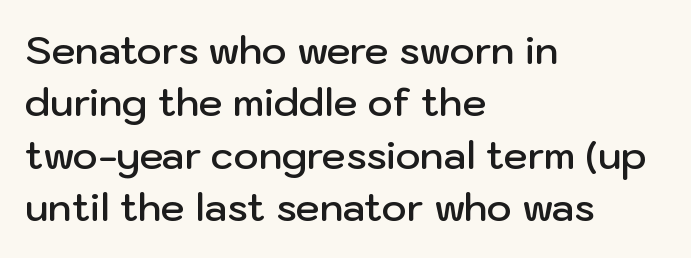
Alignment: flush left. Regarding leading, the lines here are spaced in the standard way. Spacing verdict: proportional, widths tailored to each character. Has an underline been added? It has not. A sans-serif font was chosen for this passage. Posture: straight, roman, zero tilt.
